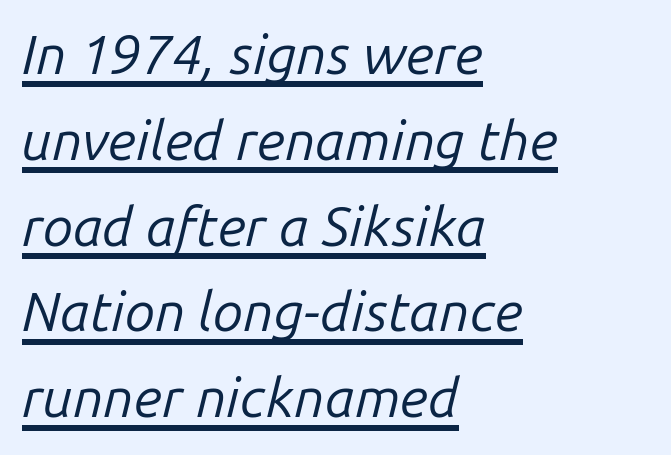
The image shows 55 px regular-weight type, italic (leaning right); set left-aligned, normal line spacing (1.56x), normal letter spacing, underlined; low stroke contrast and a medium x-height.
